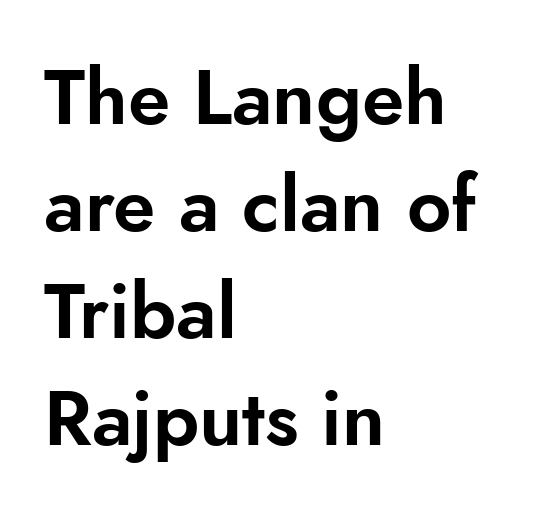
Q: Is the text italic (slanted)? A: No, it is upright.
Q: Is the typeface a serif or a sans-serif typeface? A: Sans-serif.
Q: Is the text underlined? A: No.
Q: How is the paragraph aligned? A: Left-aligned.
Q: Is the spacing between letters normal or unusually wide? A: Normal.
Q: Is the spacing between lines tight, normal or loose? A: Normal.
Q: Width (condensed, normal, or wide)? A: Normal.
Q: Stroke contrast? A: Low.
Q: x-height? A: Small.
Q: Monospaced? A: No.
